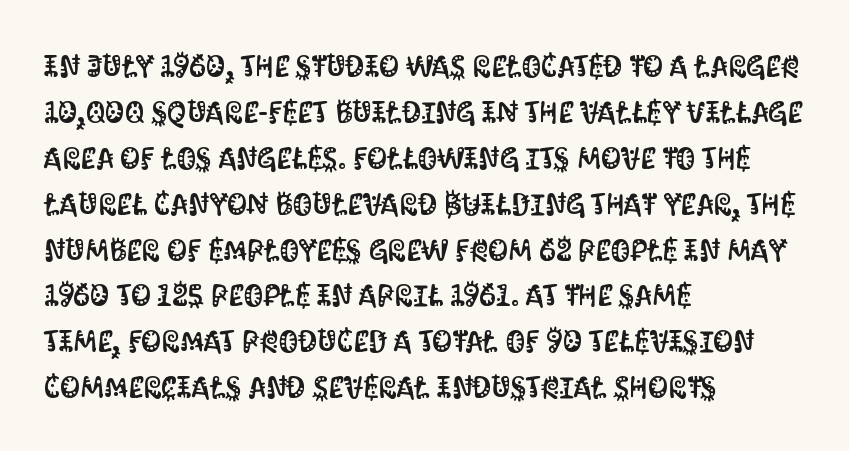
The image shows 31 px condensed sans-serif type, upright; set left-aligned, normal line spacing (1.48x), normal letter spacing, not underlined; medium stroke contrast and a large x-height.
